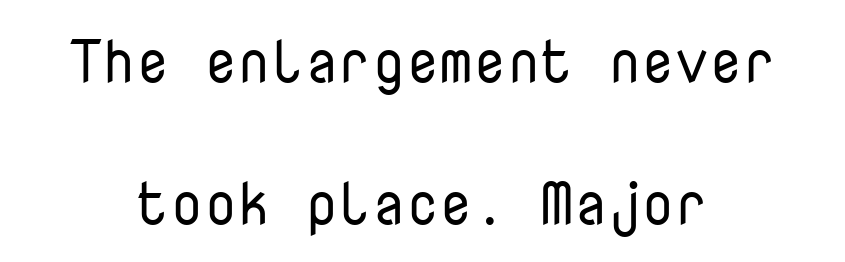
Q: Is the text bold? A: No.
Q: Is the text italic (slanted)? A: No, it is upright.
Q: Is the typeface a serif or a sans-serif typeface? A: Sans-serif.
Q: Is the text underlined? A: No.
Q: How is the paragraph aligned? A: Centered.
Q: Is the spacing between letters normal or unusually wide? A: Normal.
Q: Is the spacing between lines tight, normal or loose? A: Loose.
Q: Width (condensed, normal, or wide)? A: Normal.
Q: Stroke contrast? A: Low.
Q: x-height? A: Medium.
Q: Monospaced? A: Yes.
